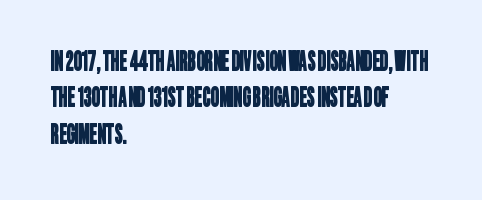
{"underline": "no", "align": "left", "line_spacing": "normal", "line_spacing_ratio": 1.4, "letter_spacing": "normal", "letter_spacing_em": 0.0, "glyph_px": 26}
